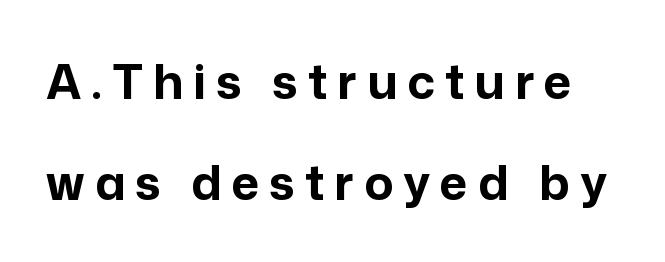
Q: Is the text bold? A: Yes.
Q: Is the text italic (slanted)? A: No, it is upright.
Q: Is the typeface a serif or a sans-serif typeface? A: Sans-serif.
Q: Is the text underlined? A: No.
Q: Is the spacing between letters normal or unusually wide? A: Unusually wide.
Q: Is the spacing between lines tight, normal or loose? A: Loose.
Q: Width (condensed, normal, or wide)? A: Normal.
Q: Stroke contrast? A: Low.
Q: x-height? A: Medium.
Q: Monospaced? A: No.
